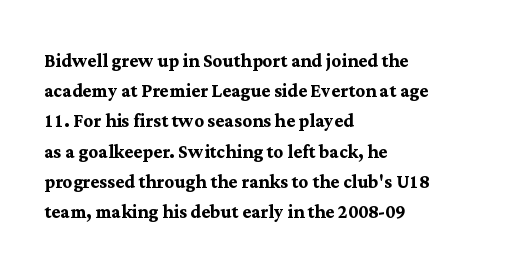
The ragged edge is on the right, which tells us the setting is flush left. The space beneath each line is pristine and unruled. This rendering leaves character spacing at its baseline value. The passage shown stacks its lines at a standard gap. Italic? Not at all — the glyphs are vertical. Emphasis by weight is at full strength: bold.
